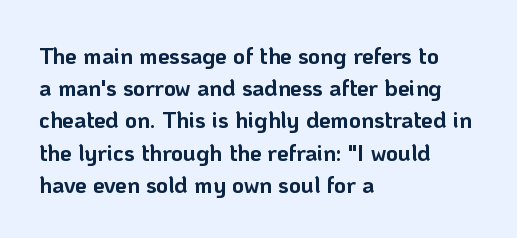
Q: Is the text bold? A: Yes.
Q: Is the text italic (slanted)? A: No, it is upright.
Q: Is the text underlined? A: No.
Q: How is the paragraph aligned? A: Left-aligned.
Q: Is the spacing between letters normal or unusually wide? A: Normal.
Q: Is the spacing between lines tight, normal or loose? A: Normal.
